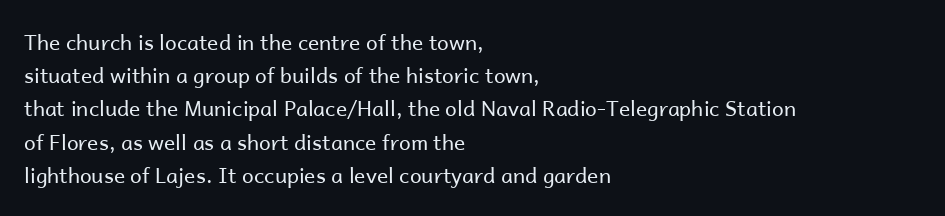
The face looks like a standard text weight, possibly lighter. Short and long lines alike share a common starting point at left. Vertically, the passage feels balanced, rows spaced as you'd expect. A bare baseline throughout the passage. Here the glyphs are tracked normally, forming tight word shapes.
